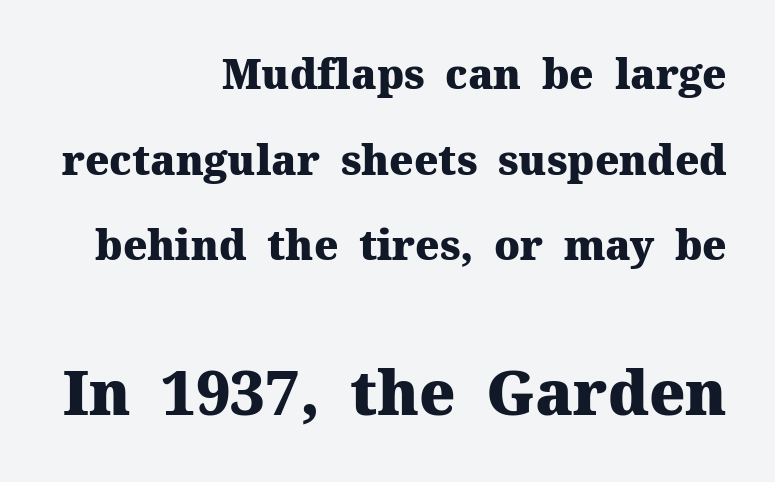
Q: Is the text bold? A: Yes.
Q: Is the text italic (slanted)? A: No, it is upright.
Q: Is the typeface a serif or a sans-serif typeface? A: Serif.
Q: Is the text underlined? A: No.
Q: How is the paragraph aligned? A: Right-aligned.
Q: Is the spacing between letters normal or unusually wide? A: Normal.
Q: Is the spacing between lines tight, normal or loose? A: Loose.
Q: Which block of text is set in a larger size, the first (top) or the second (bottom)? A: The second (bottom) one.
Q: Width (condensed, normal, or wide)? A: Normal.
Q: Stroke contrast? A: Medium.
Q: x-height? A: Medium.
Q: Monospaced? A: No.
